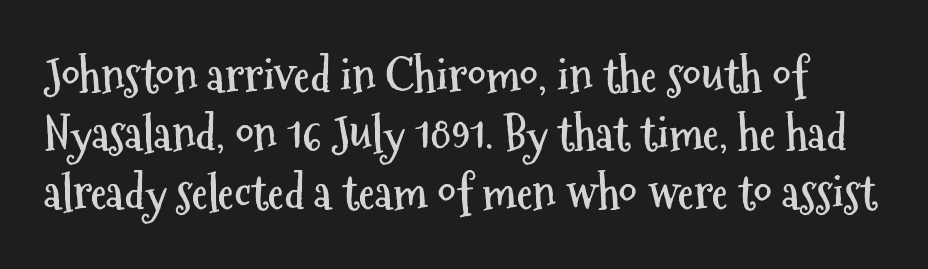
The image shows 46 px semibold, condensed sans-serif type, upright; set normal line spacing (1.27x), normal letter spacing, not underlined; medium stroke contrast and a medium x-height.
